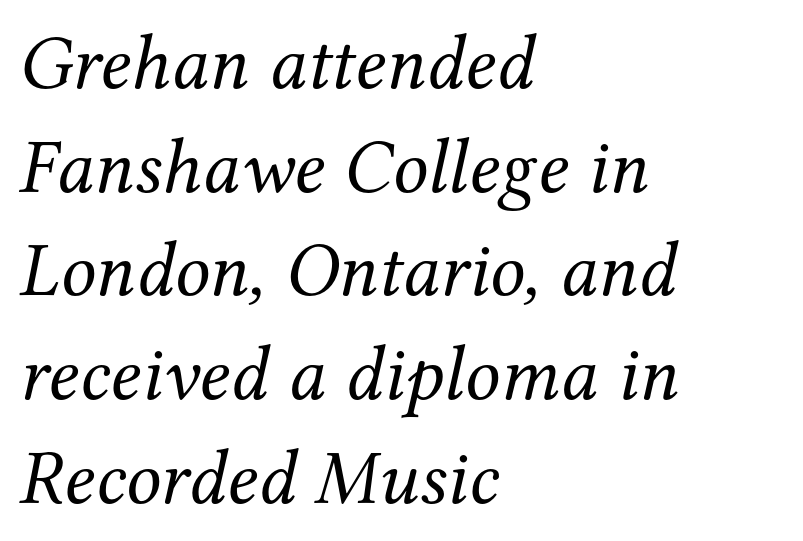
Q: Is the text bold? A: No.
Q: Is the text italic (slanted)? A: Yes, it leans right by about 12 degrees.
Q: Is the typeface a serif or a sans-serif typeface? A: Serif.
Q: Is the text underlined? A: No.
Q: How is the paragraph aligned? A: Left-aligned.
Q: Is the spacing between letters normal or unusually wide? A: Normal.
Q: Is the spacing between lines tight, normal or loose? A: Normal.
Q: Width (condensed, normal, or wide)? A: Normal.
Q: Stroke contrast? A: Medium.
Q: x-height? A: Medium.
Q: Monospaced? A: No.
